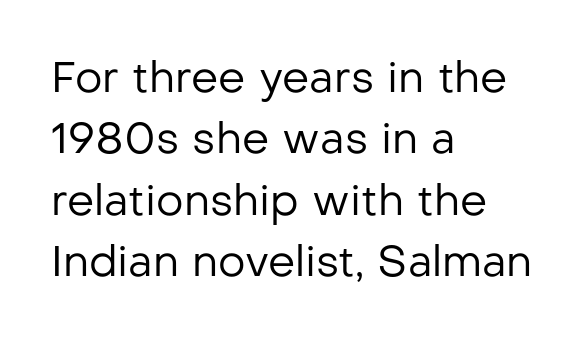
The image shows 43 px regular-weight sans-serif type, upright; set left-aligned, normal line spacing (1.43x), normal letter spacing, not underlined; low stroke contrast and a medium x-height.
